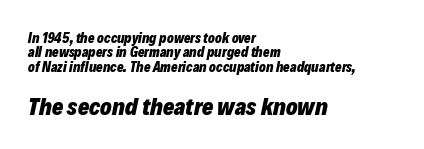
{"italic": "yes", "lean": "right", "slant_degrees": 12, "bold": "yes", "underline": "no", "align": "left", "line_spacing": "tight", "line_spacing_ratio": 1.03, "letter_spacing": "normal", "letter_spacing_em": 0.0, "larger_block": "second", "size_ratio": 1.71, "glyph_px": 24}
